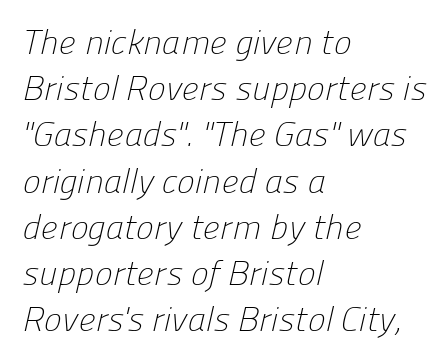
The image shows 34 px light sans-serif type; set left-aligned, normal line spacing (1.36x), normal letter spacing, not underlined; low stroke contrast and a medium x-height.
